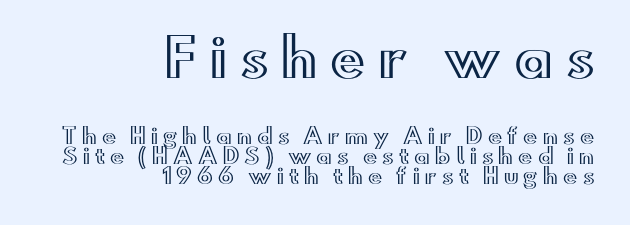
The image shows 52 px wide type, upright; set right-aligned, tight line spacing (0.95x), unusually wide letter spacing (+0.25 em), not underlined; the first (top) block is 2.48x larger; a small x-height.
